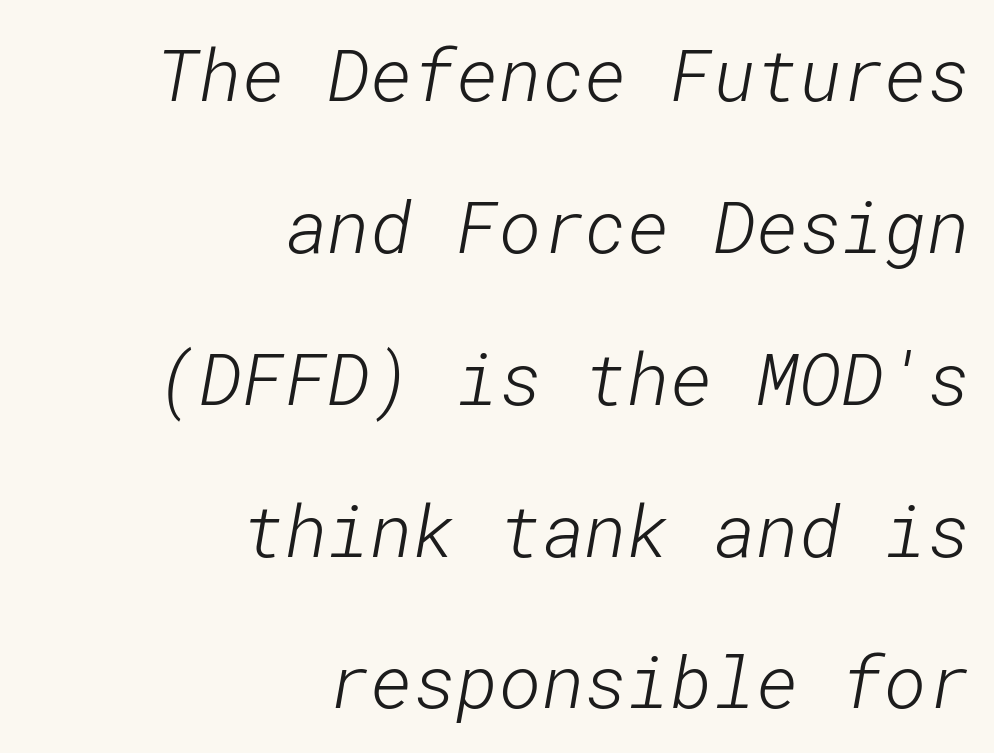
{"serif": "no", "bold": "no", "weight": "light", "width": "normal", "stroke_contrast": "low", "x_height": "medium", "underline": "no", "align": "right", "line_spacing": "loose", "line_spacing_ratio": 2.08, "letter_spacing": "normal", "letter_spacing_em": 0.0, "glyph_px": 73}
